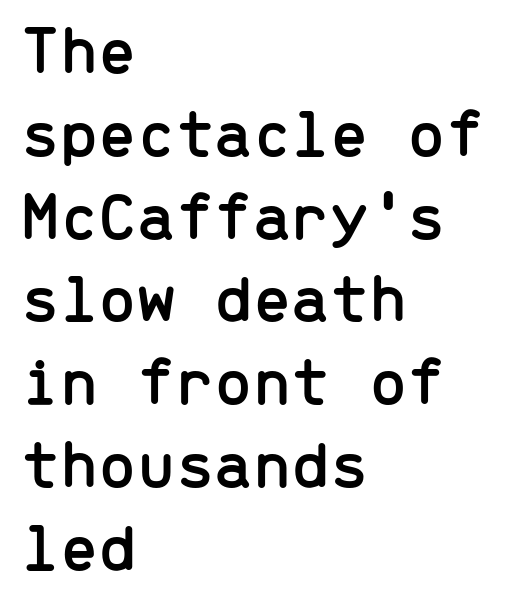
The image shows 69 px sans-serif type, upright, monospaced; set left-aligned, line spacing 1.2x, normal letter spacing, not underlined; low stroke contrast and a medium x-height.
